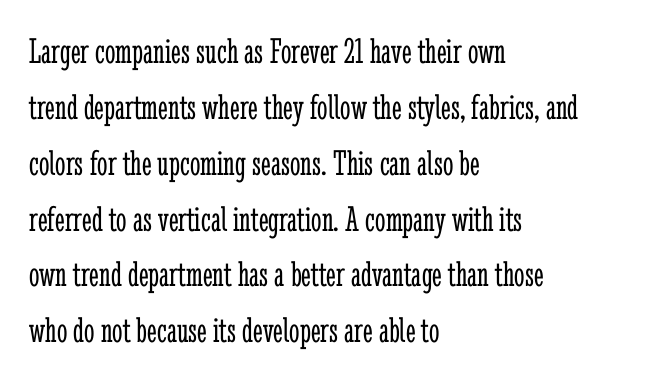
The image shows 37 px light, condensed serif type, upright; set left-aligned, normal line spacing (1.51x), normal letter spacing, not underlined; low stroke contrast and a medium x-height.
